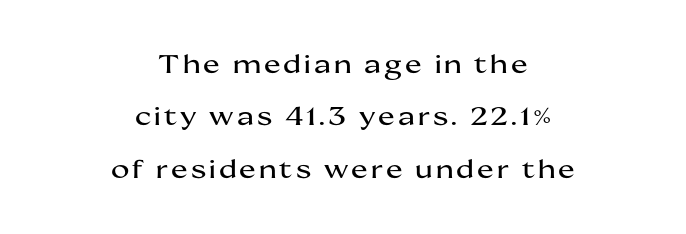
{"italic": "no", "underline": "no", "align": "center", "line_spacing": "loose", "line_spacing_ratio": 2.1, "glyph_px": 25}
